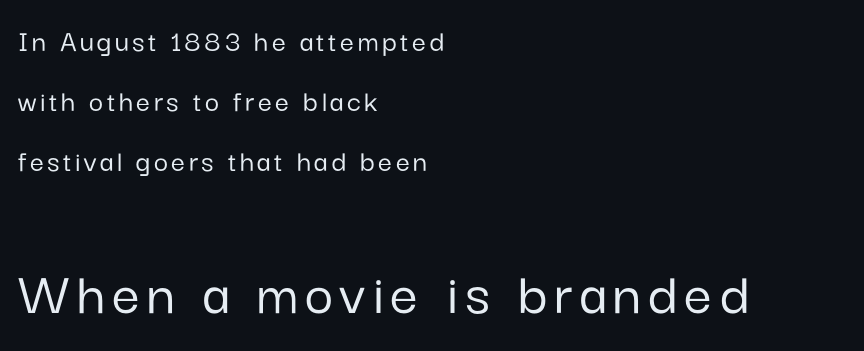
The image shows 62 px sans-serif type, upright; set left-aligned, loose line spacing (1.93x), not underlined; the second (bottom) block is 2.0x larger; low stroke contrast and a medium x-height.
